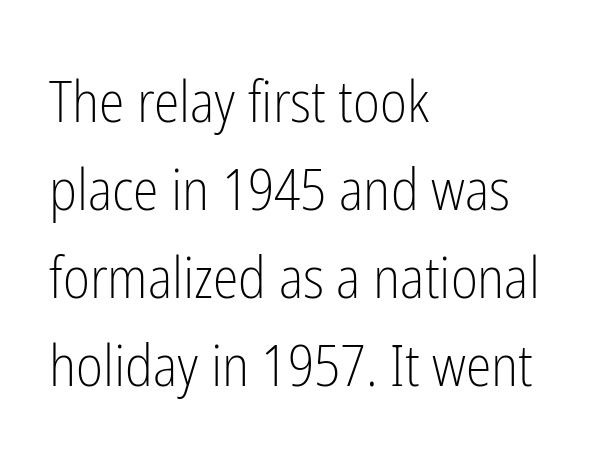
Q: Is the text bold? A: No.
Q: Is the text italic (slanted)? A: No, it is upright.
Q: Is the typeface a serif or a sans-serif typeface? A: Sans-serif.
Q: Is the text underlined? A: No.
Q: How is the paragraph aligned? A: Left-aligned.
Q: Is the spacing between letters normal or unusually wide? A: Normal.
Q: Is the spacing between lines tight, normal or loose? A: Normal.
Q: Width (condensed, normal, or wide)? A: Condensed.
Q: Stroke contrast? A: Low.
Q: x-height? A: Medium.
Q: Monospaced? A: No.
